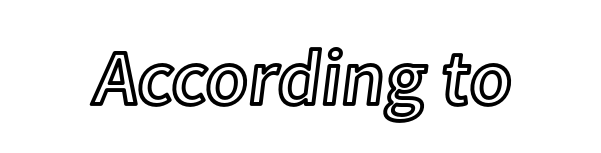
Q: Is the text italic (slanted)? A: Yes.
Q: Is the text underlined? A: No.
Q: Is the spacing between letters normal or unusually wide? A: Normal.
Q: Width (condensed, normal, or wide)? A: Normal.
Q: x-height? A: Medium.
Q: Monospaced? A: No.
